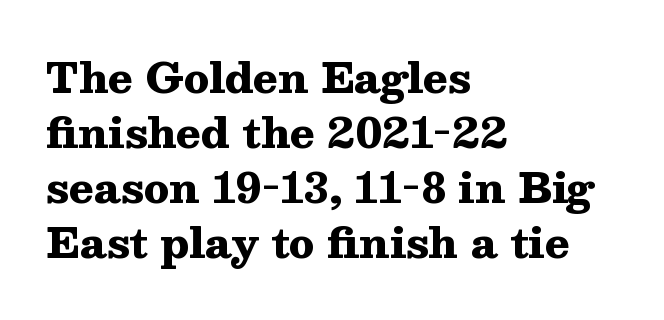
Spacing verdict: proportional, widths tailored to each character. Type without underlining. Type style note: has serifs. This rendering uses left alignment, leaving the right contour irregular. Does extra space separate the letters? No, they use regular spacing.
